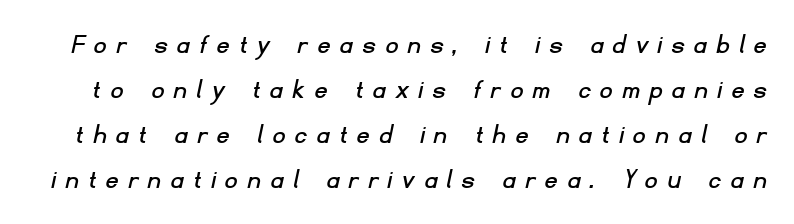
The image shows 29 px sans-serif type; set normal line spacing (1.55x), unusually wide letter spacing (+0.37 em), not underlined; low stroke contrast and a small x-height.
